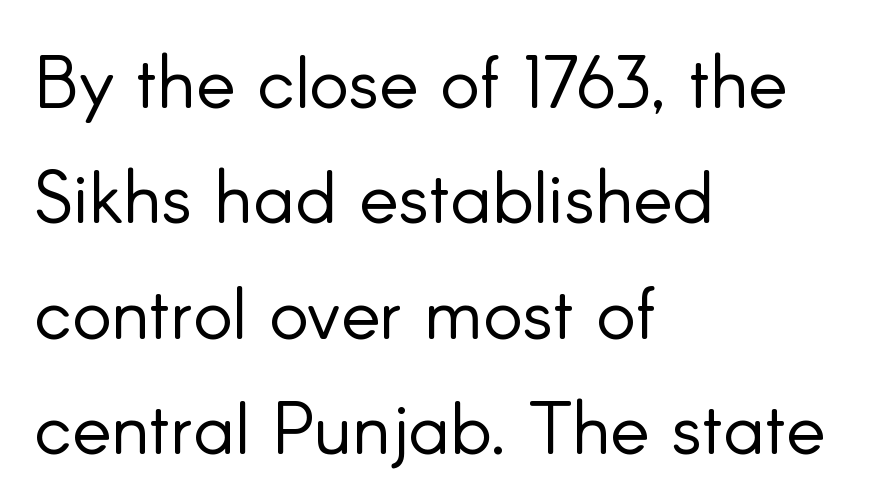
{"serif": "no", "italic": "no", "bold": "no", "weight": "light", "width": "normal", "stroke_contrast": "low", "x_height": "small", "monospaced": "no", "underline": "no", "align": "left", "line_spacing": "normal", "line_spacing_ratio": 1.56, "letter_spacing": "normal", "letter_spacing_em": 0.0, "glyph_px": 74}
